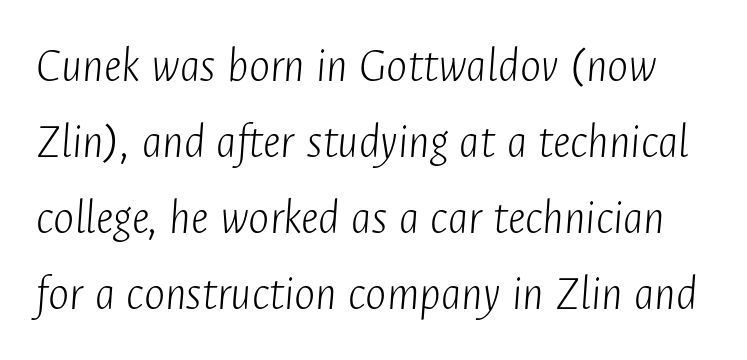
The image shows 50 px light, condensed type, italic (leaning right); set normal line spacing (1.52x), normal letter spacing, not underlined; low stroke contrast and a medium x-height.
